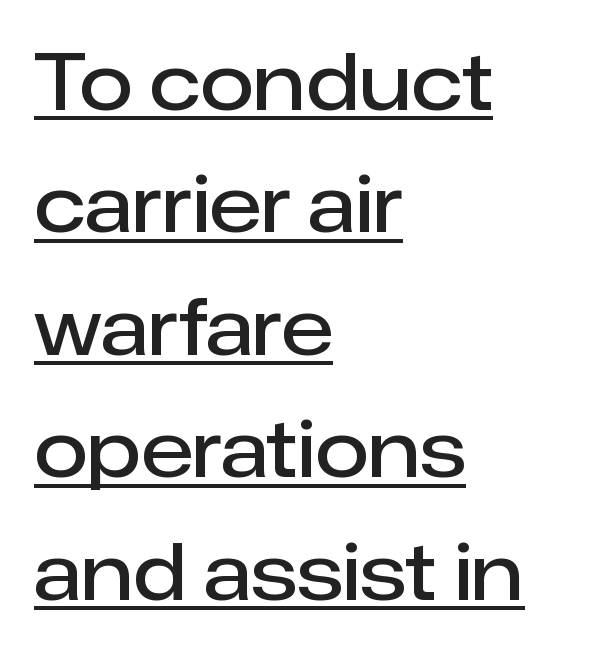
Do the letters lean? They stand straight. There is no visible air inserted between adjacent glyphs. Is this a sans? Yes — the strokes have no serifs. A continuous stroke trails under the words, as in a hyperlink. The face used here is proportionally spaced, like ordinary book or web type. Is there much room between lines? A standard amount, neither cramped nor airy.
